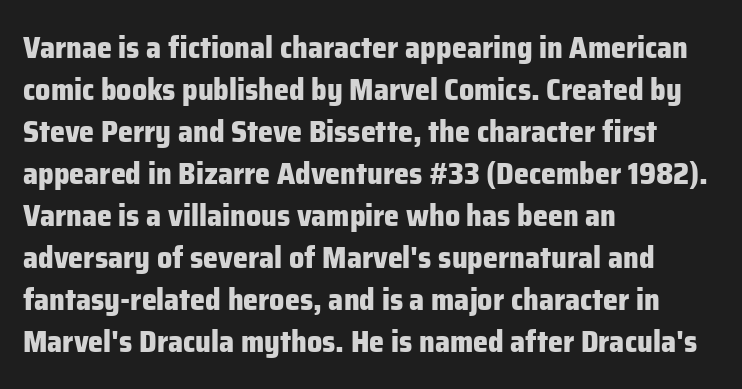
The typesetter chose a ragged-right arrangement here. Set as a true bold cut, around the 700 mark. Characters follow at the spacing the type designer built in. Looks like regular typesetting: each glyph gets only the width it needs. No feet cap the strokes, marking this as sans-serif type.
